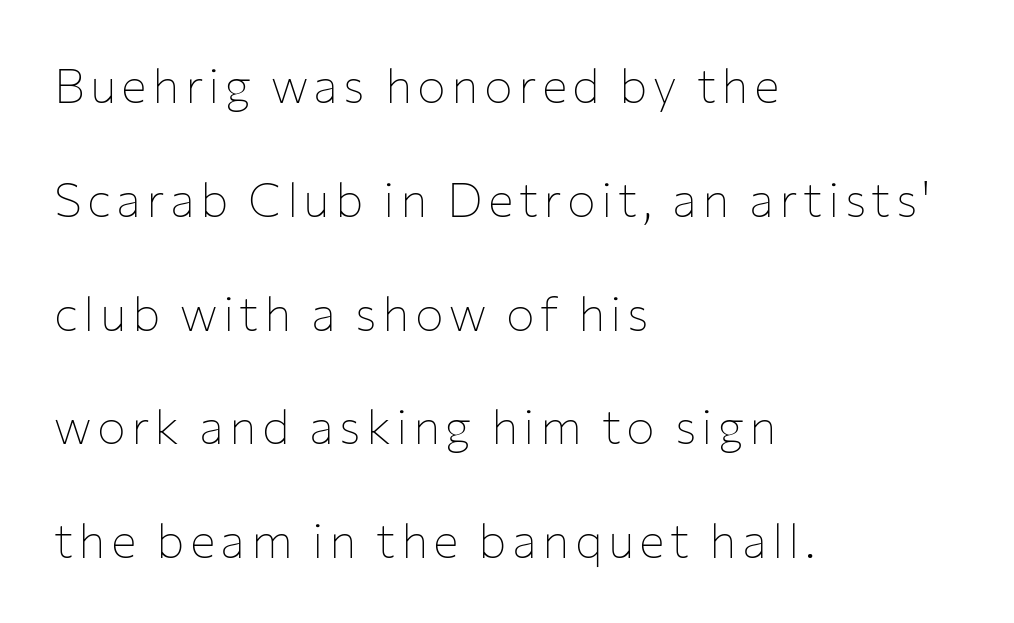
{"serif": "no", "italic": "no", "bold": "no", "weight": "thin", "width": "normal", "stroke_contrast": "low", "x_height": "medium", "monospaced": "no", "underline": "no", "align": "left", "line_spacing": "loose", "line_spacing_ratio": 2.37, "glyph_px": 48}
